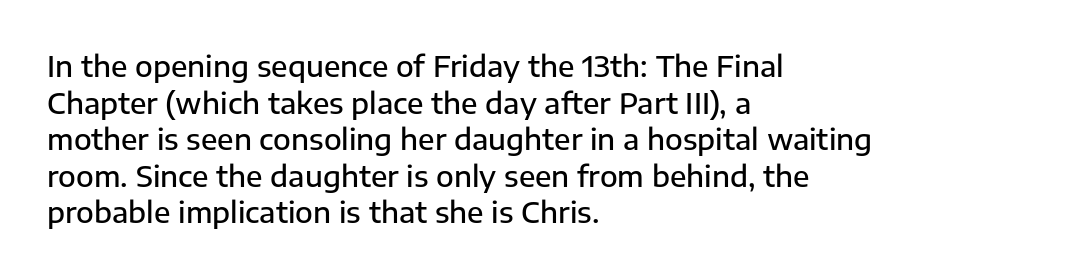
Unmarked baselines from the first word to the last. You could not count columns in this text — the font is proportionally spaced. The rendering shows plain stroke endings on the letterforms — a sans-serif design. Students, observe: this is what conventionally led text looks like. Every stem runs plumb, perpendicular to the baseline.
